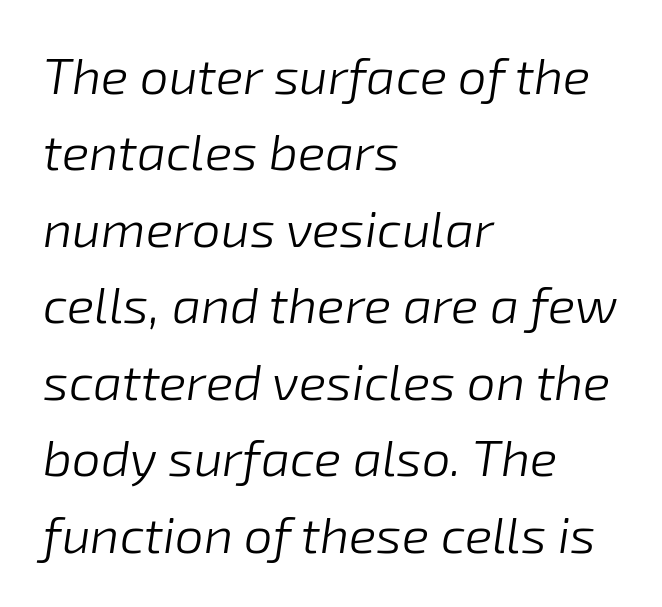
The image shows 51 px light type, italic (leaning right); set left-aligned, normal line spacing (1.5x), normal letter spacing, not underlined; low stroke contrast and a medium x-height.
